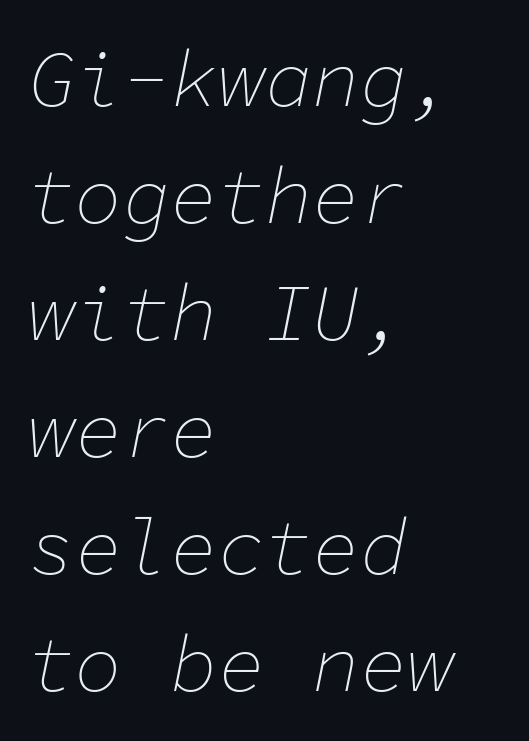
This sample has the even, mechanical cadence of fixed-width lettering. There is no visible air inserted between adjacent glyphs. Is the type slanted? Yes — the strokes lean at a clear angle. Descenders hang freely into open space. A student would call this left alignment; a typographer would say flush left, rag right. What's the leading like? Ordinary, nothing unusual.
